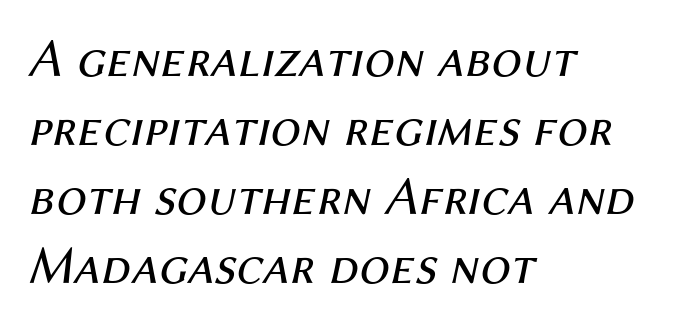
The image shows 54 px regular-weight type, italic (leaning right); set left-aligned, normal line spacing (1.28x), normal letter spacing, not underlined; medium stroke contrast and a medium x-height.
